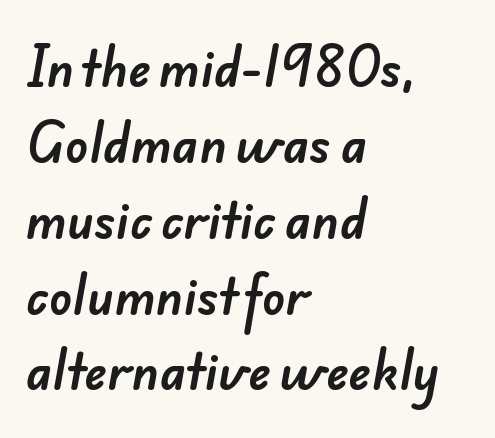
The type is set solid horizontally, with unmodified tracking. The text was rendered using a sans face with plain stroke endings. Here the designer chose a conventional face with non-uniform glyph widths. The lines are quadded left. Clear beneath every line of the passage. Vertical spacing — default.
